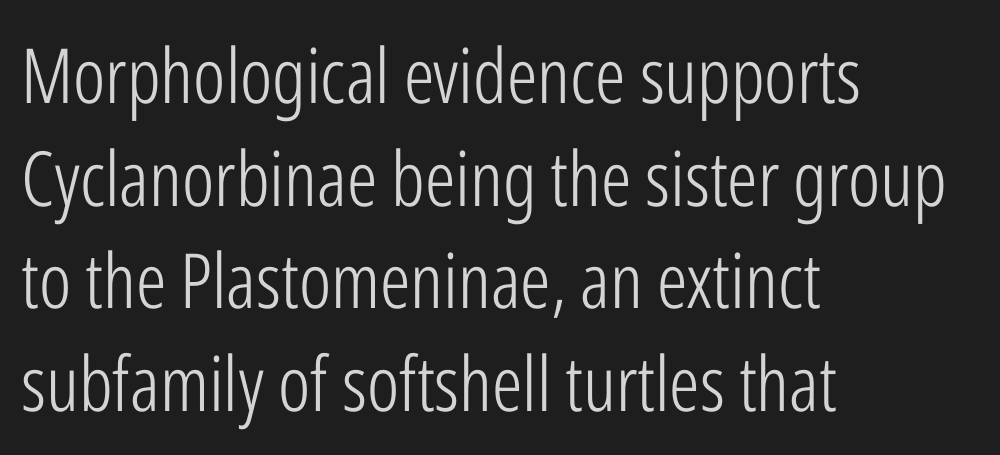
Q: Is the text bold? A: No.
Q: Is the text italic (slanted)? A: No, it is upright.
Q: Is the typeface a serif or a sans-serif typeface? A: Sans-serif.
Q: Is the text underlined? A: No.
Q: How is the paragraph aligned? A: Left-aligned.
Q: Is the spacing between letters normal or unusually wide? A: Normal.
Q: Is the spacing between lines tight, normal or loose? A: Normal.
Q: Width (condensed, normal, or wide)? A: Condensed.
Q: Stroke contrast? A: Low.
Q: x-height? A: Medium.
Q: Monospaced? A: No.
